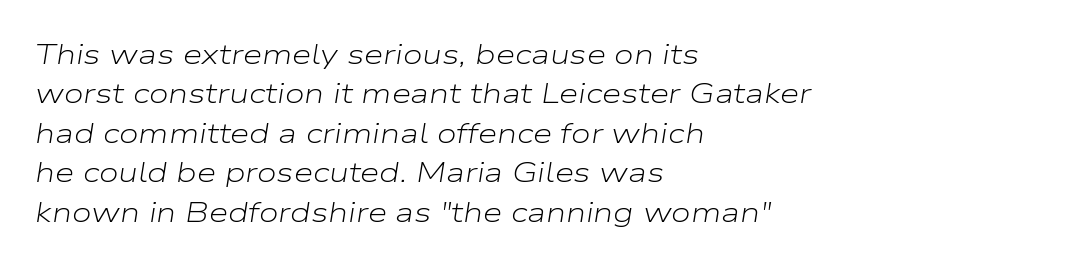
Q: Is the text bold? A: No.
Q: Is the text italic (slanted)? A: Yes, it leans right by about 9 degrees.
Q: Is the text underlined? A: No.
Q: How is the paragraph aligned? A: Left-aligned.
Q: Is the spacing between letters normal or unusually wide? A: Normal.
Q: Is the spacing between lines tight, normal or loose? A: Normal.
Q: Width (condensed, normal, or wide)? A: Wide.
Q: Stroke contrast? A: Low.
Q: x-height? A: Medium.
Q: Monospaced? A: No.
